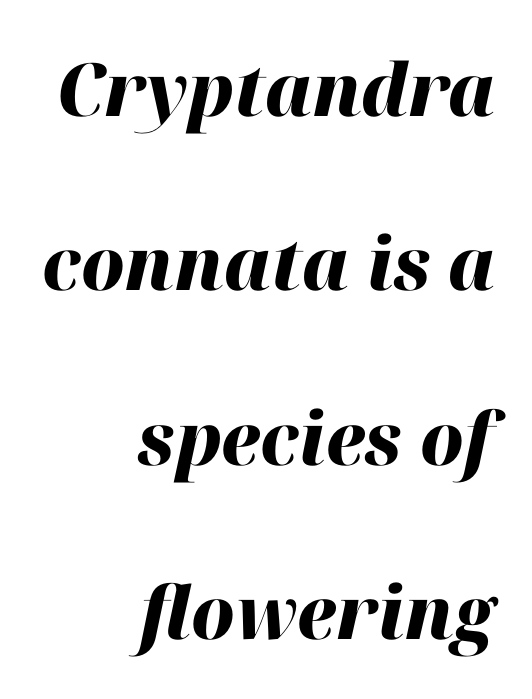
{"italic": "yes", "lean": "right", "slant_degrees": 12, "bold": "yes", "weight": "heavy", "width": "normal", "stroke_contrast": "high", "x_height": "medium", "monospaced": "no", "underline": "no", "align": "right", "line_spacing": "loose", "line_spacing_ratio": 2.39, "letter_spacing": "normal", "letter_spacing_em": 0.0, "glyph_px": 73}
